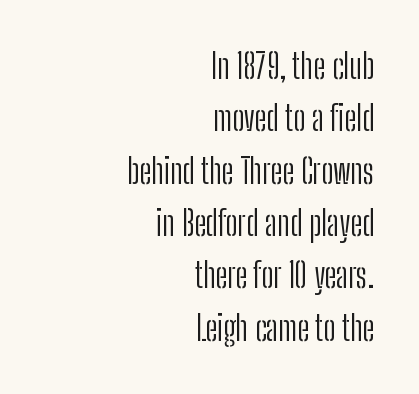
This rendering uses right alignment, leaving the left contour irregular. Observe the ordinary spacing: letters are neighbours, not strangers. The passage shown is typed in a proportional face where columns would drift. Type without underlining.
